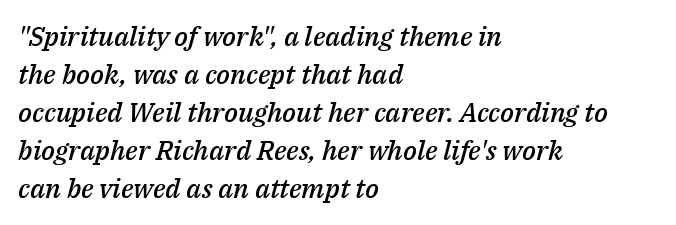
Inter-character spacing is left at the font's built-in metrics. Compared with typical paragraphs, the rows here are spaced about the same. Quick note: italic. The words here are not underlined. Compared with a centered layout, this one pins lines to the left instead.
